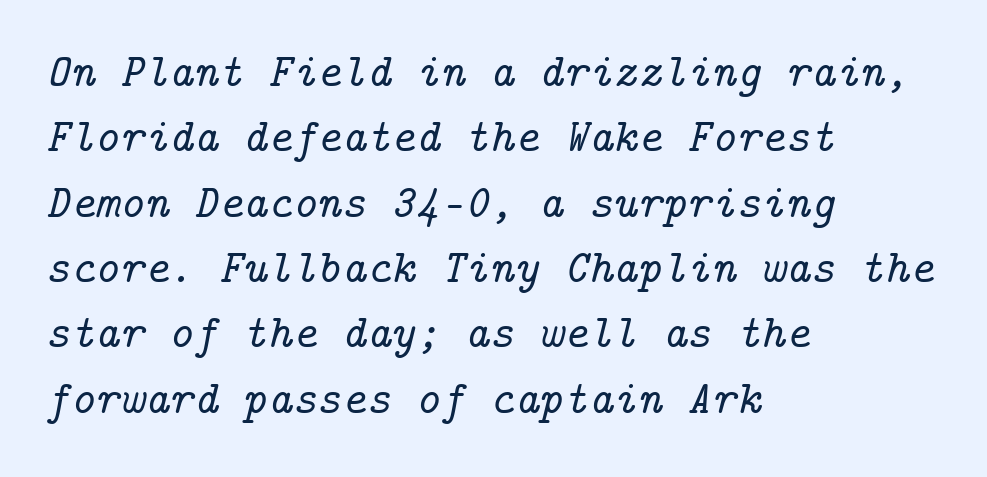
These lines are set flush left with a ragged right edge. Letterform terminals end in serifs throughout the passage. Successive baselines arrive at the customary interval. Descenders hang freely into open space. You can tell it's italic because the verticals aren't actually vertical.
